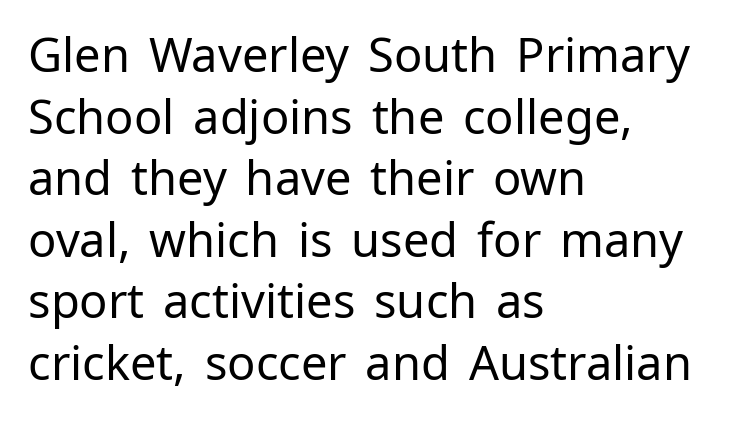
Q: Is the text bold? A: No.
Q: Is the text italic (slanted)? A: No, it is upright.
Q: Is the typeface a serif or a sans-serif typeface? A: Sans-serif.
Q: Is the text underlined? A: No.
Q: How is the paragraph aligned? A: Left-aligned.
Q: Is the spacing between letters normal or unusually wide? A: Normal.
Q: Is the spacing between lines tight, normal or loose? A: Normal.
Q: Width (condensed, normal, or wide)? A: Normal.
Q: Stroke contrast? A: Low.
Q: x-height? A: Medium.
Q: Monospaced? A: No.
